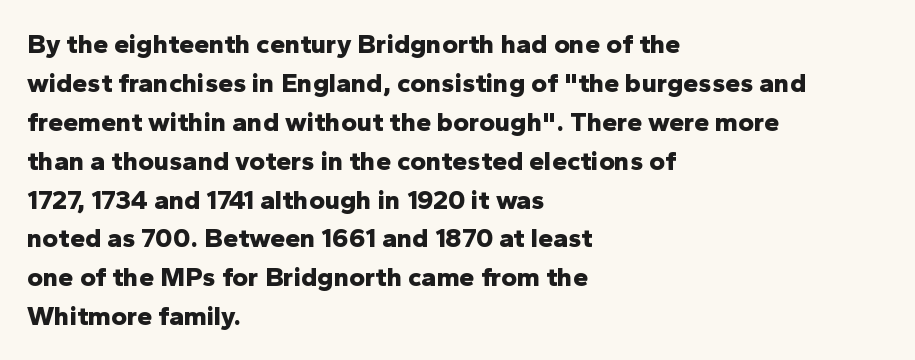
{"italic": "no", "bold": "yes", "underline": "no", "align": "left", "line_spacing": "normal", "line_spacing_ratio": 1.44, "letter_spacing": "normal", "letter_spacing_em": 0.0, "glyph_px": 27}
